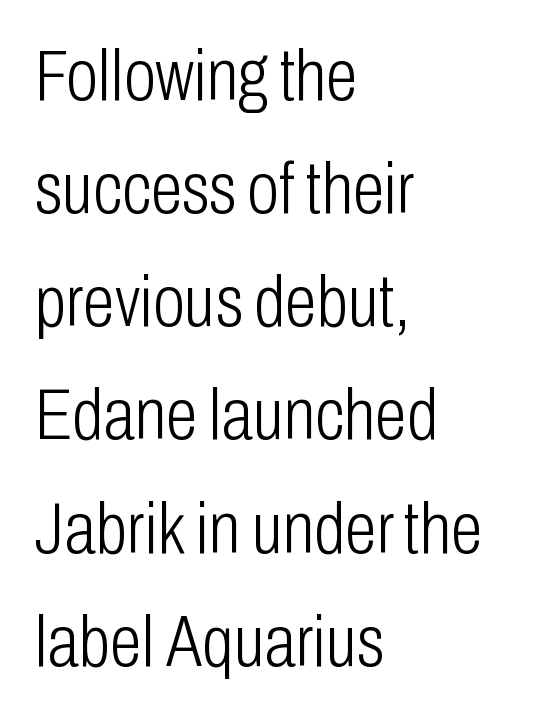
The image shows 73 px light, condensed sans-serif type, upright; set left-aligned, normal line spacing (1.55x), normal letter spacing, not underlined; low stroke contrast and a medium x-height.
